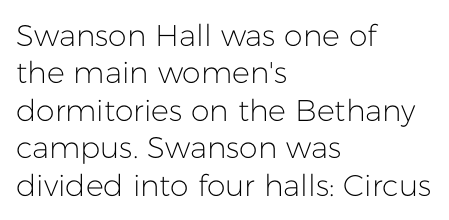
The image shows 30 px light sans-serif type, upright; set left-aligned, normal line spacing (1.25x), normal letter spacing, not underlined; low stroke contrast and a medium x-height.
